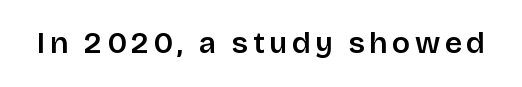
This sample uses an upright cut, with every glyph sitting square on the baseline. The letters advance in unequal steps, a hallmark of proportional type. This sample uses a sans-serif face. The passage shown is not underscored anywhere.
